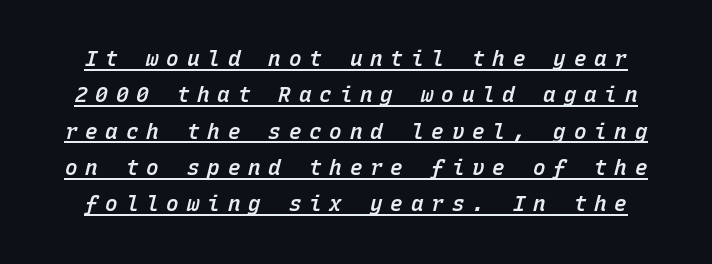
Q: Is the text bold? A: Semi-bold.
Q: Is the text italic (slanted)? A: Yes, it leans right by about 15 degrees.
Q: Is the text underlined? A: Yes.
Q: Is the spacing between letters normal or unusually wide? A: Unusually wide.
